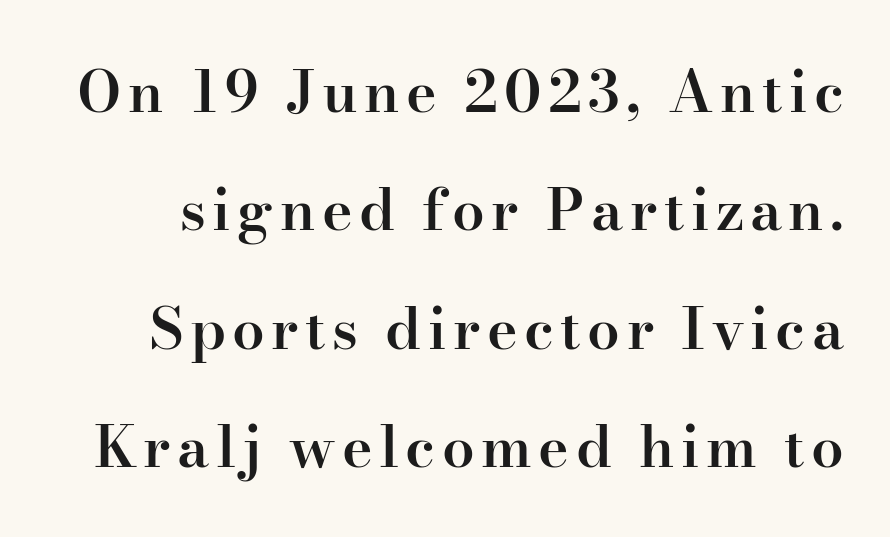
{"serif": "yes", "italic": "no", "bold": "semi", "weight": "semibold", "width": "normal", "stroke_contrast": "high", "x_height": "small", "monospaced": "no", "underline": "no", "line_spacing": "loose", "line_spacing_ratio": 2.04, "glyph_px": 58}
